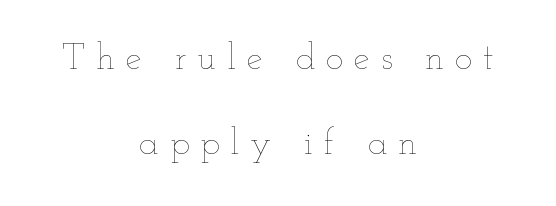
The image shows 36 px thin, wide type, upright; set centered, loose line spacing (2.37x), unusually wide letter spacing (+0.31 em), not underlined; low stroke contrast and a small x-height.
